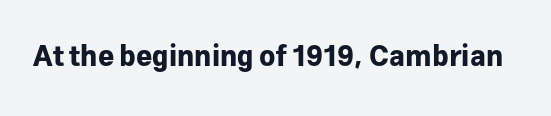
The passage shown is emphatically bold. Observe the ordinary spacing: letters are neighbours, not strangers. Spacing verdict: proportional, widths tailored to each character. The designer went with a sans here, leaving each stem footless. Rule under the text: the space is simply empty.
